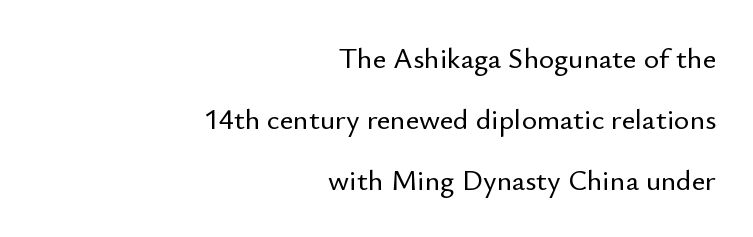
{"serif": "no", "italic": "no", "width": "normal", "stroke_contrast": "low", "x_height": "small", "monospaced": "no", "underline": "no", "align": "right", "line_spacing": "loose", "line_spacing_ratio": 2.11, "letter_spacing": "normal", "letter_spacing_em": 0.0, "glyph_px": 29}
